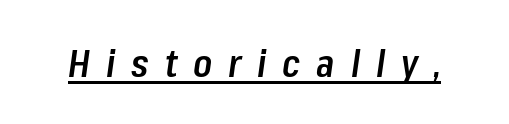
Q: Is the text bold? A: Semi-bold.
Q: Is the text italic (slanted)? A: Yes, it leans right by about 8 degrees.
Q: Is the text underlined? A: Yes.
Q: Is the spacing between letters normal or unusually wide? A: Unusually wide.
Q: Width (condensed, normal, or wide)? A: Condensed.
Q: Stroke contrast? A: Low.
Q: x-height? A: Medium.
Q: Monospaced? A: No.
